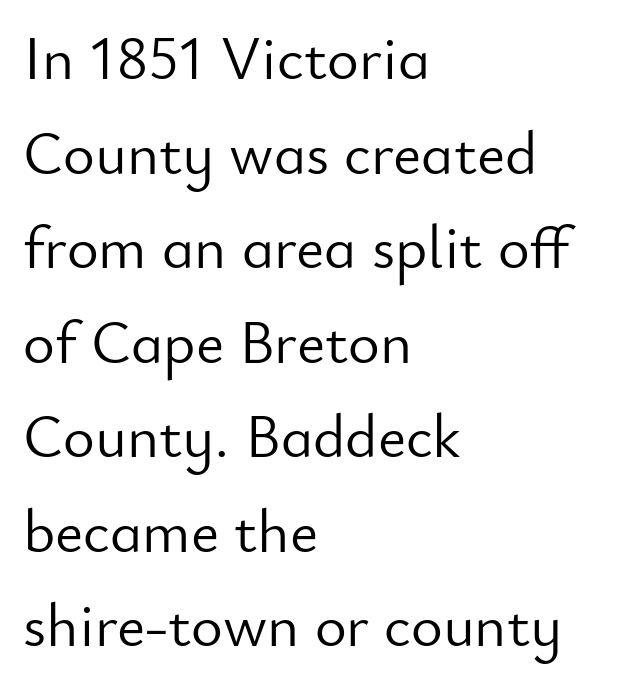
These glyphs show unthickened strokes, regular width or finer. This sample has the flowing, uneven cadence of proportional lettering. Has an underline been added? It has not. The rendering keeps characters at their native spacing. How would I describe the line gaps? Plain and ordinary. Upright lettering throughout.
